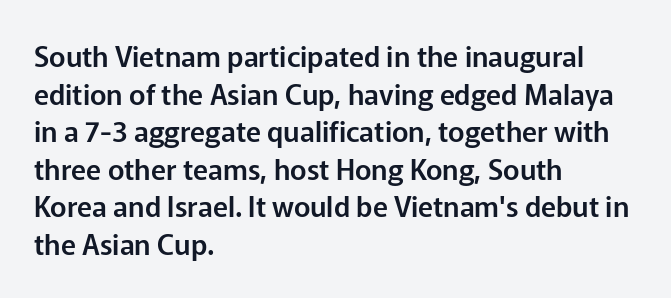
{"serif": "no", "italic": "no", "width": "normal", "stroke_contrast": "low", "x_height": "medium", "monospaced": "no", "underline": "no", "align": "left", "line_spacing": "normal", "line_spacing_ratio": 1.34, "letter_spacing": "normal", "letter_spacing_em": 0.0, "glyph_px": 28}
